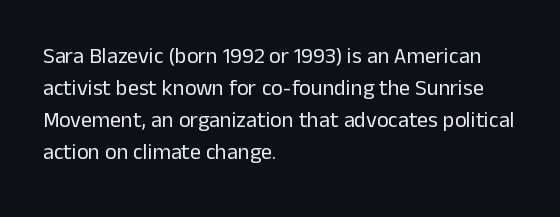
Weight: in the light-to-regular range. These lines keep a tight, regular rhythm from letter to letter. Any mark beneath the type? The region is blank. Left-aligned paragraph, ragged on the right. If you drew a line through each stem, it would be perfectly vertical. Honestly, the row spacing looks completely unremarkable.
